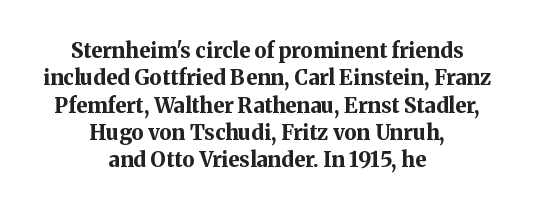
Q: Is the text bold? A: Yes.
Q: Is the text italic (slanted)? A: No, it is upright.
Q: Is the text underlined? A: No.
Q: How is the paragraph aligned? A: Centered.
Q: Is the spacing between letters normal or unusually wide? A: Normal.
Q: Is the spacing between lines tight, normal or loose? A: Normal.
